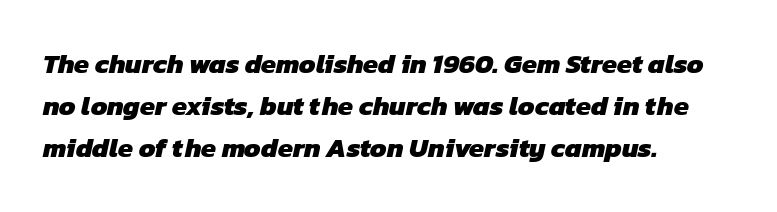
The image shows 27 px bold type; set left-aligned, normal line spacing (1.56x), normal letter spacing, not underlined.
